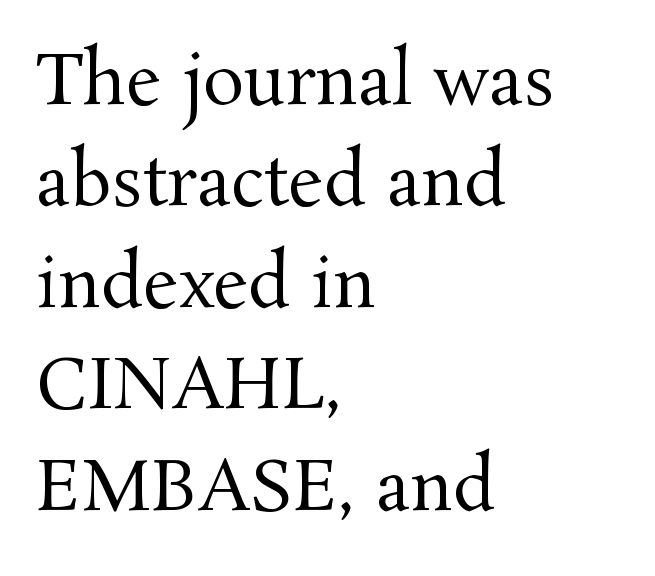
{"serif": "yes", "italic": "no", "bold": "no", "weight": "regular", "width": "normal", "stroke_contrast": "medium", "x_height": "medium", "monospaced": "no", "underline": "no", "align": "left", "line_spacing": "normal", "line_spacing_ratio": 1.47, "letter_spacing": "normal", "letter_spacing_em": 0.0, "glyph_px": 69}
